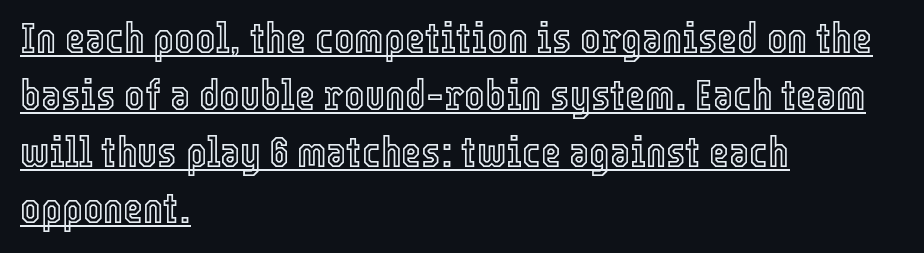
Q: Is the text italic (slanted)? A: No, it is upright.
Q: Is the text underlined? A: Yes.
Q: How is the paragraph aligned? A: Left-aligned.
Q: Is the spacing between letters normal or unusually wide? A: Normal.
Q: Is the spacing between lines tight, normal or loose? A: Normal.
Q: Width (condensed, normal, or wide)? A: Condensed.
Q: x-height? A: Medium.
Q: Monospaced? A: No.
